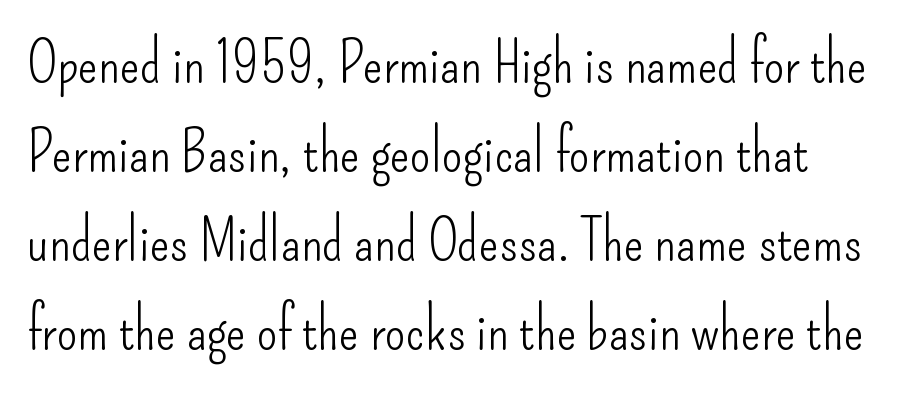
{"serif": "no", "italic": "no", "bold": "no", "weight": "light", "width": "condensed", "stroke_contrast": "low", "x_height": "small", "monospaced": "no", "underline": "no", "line_spacing": "normal", "line_spacing_ratio": 1.51, "letter_spacing": "normal", "letter_spacing_em": 0.0, "glyph_px": 59}
